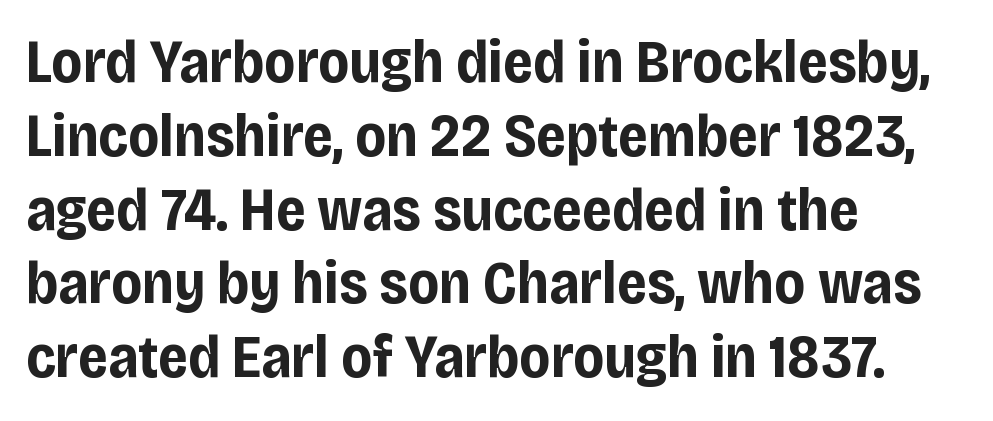
The image shows 60 px bold, condensed sans-serif type, upright; set left-aligned, line spacing 1.23x, normal letter spacing, not underlined; low stroke contrast and a large x-height.
